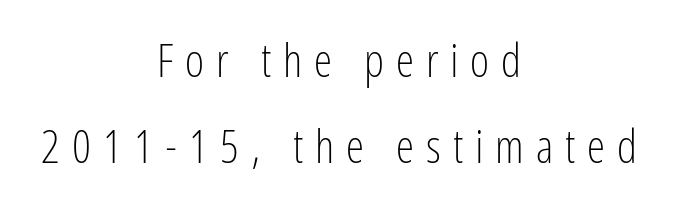
The image shows 46 px light, condensed sans-serif type, upright; set centered, line spacing 1.86x, unusually wide letter spacing (+0.26 em), not underlined; low stroke contrast and a medium x-height.
